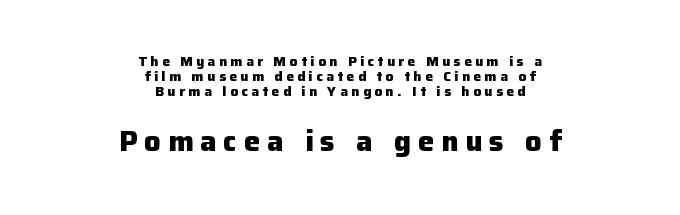
Q: Is the text bold? A: Yes.
Q: Is the text italic (slanted)? A: No, it is upright.
Q: Is the typeface a serif or a sans-serif typeface? A: Sans-serif.
Q: Is the text underlined? A: No.
Q: How is the paragraph aligned? A: Centered.
Q: Is the spacing between letters normal or unusually wide? A: Unusually wide.
Q: Is the spacing between lines tight, normal or loose? A: Tight.
Q: Which block of text is set in a larger size, the first (top) or the second (bottom)? A: The second (bottom) one.
Q: Width (condensed, normal, or wide)? A: Normal.
Q: Stroke contrast? A: Low.
Q: x-height? A: Medium.
Q: Monospaced? A: No.
